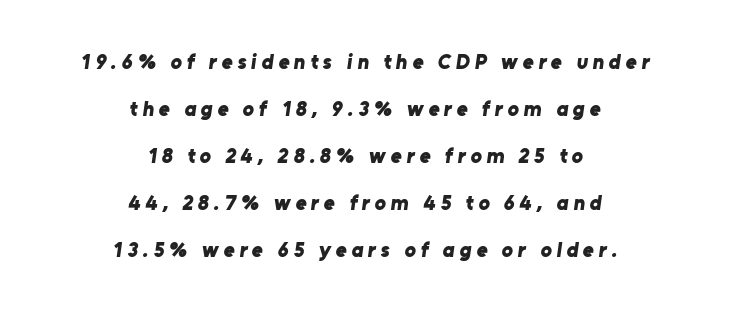
Q: Is the text bold? A: Yes.
Q: Is the text underlined? A: No.
Q: How is the paragraph aligned? A: Centered.
Q: Is the spacing between letters normal or unusually wide? A: Unusually wide.
Q: Is the spacing between lines tight, normal or loose? A: Loose.
